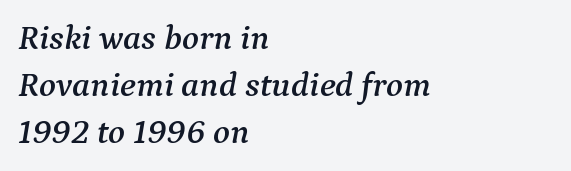
The lines are quadded left. Note the varied advance widths — an 'i' is clearly narrower than an 'm'. Posture: slanted. How are the letters spaced? Ordinarily, with no added tracking. The specimen omits any rule beneath the text block's lines. What kind of face is this? One with serifs.
